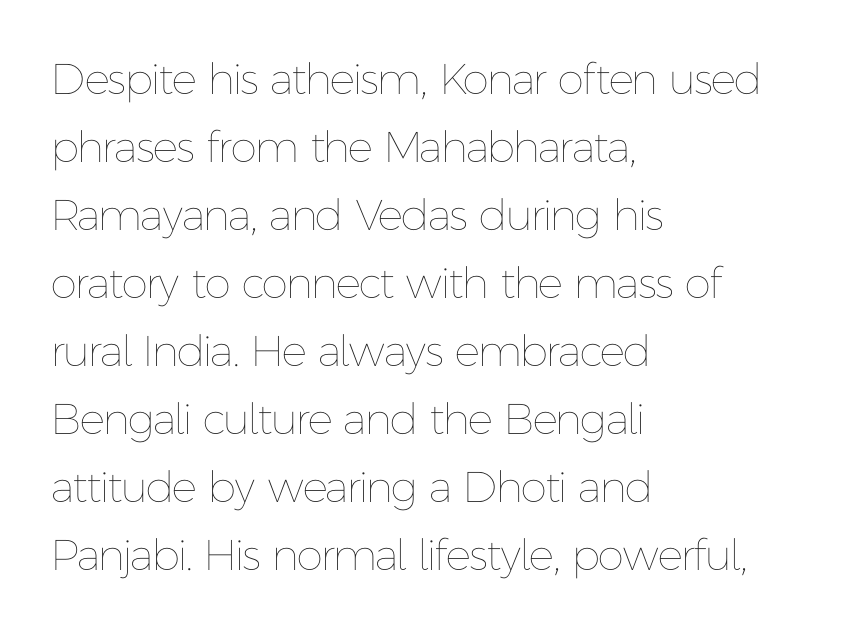
{"italic": "no", "bold": "no", "weight": "thin", "width": "normal", "stroke_contrast": "low", "x_height": "medium", "monospaced": "no", "underline": "no", "align": "left", "line_spacing": "normal", "line_spacing_ratio": 1.58, "letter_spacing": "normal", "letter_spacing_em": 0.0, "glyph_px": 43}
